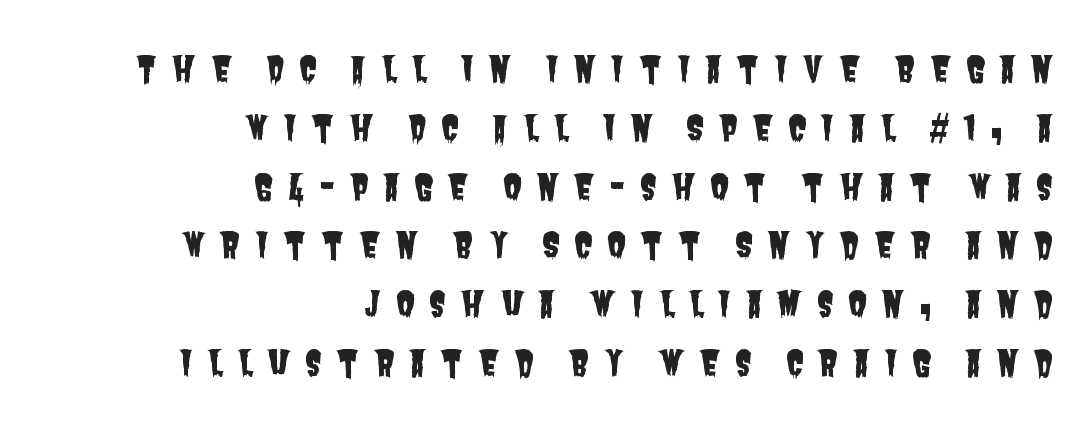
Q: Is the typeface a serif or a sans-serif typeface? A: Sans-serif.
Q: Is the text underlined? A: No.
Q: How is the paragraph aligned? A: Right-aligned.
Q: Is the spacing between letters normal or unusually wide? A: Unusually wide.
Q: Is the spacing between lines tight, normal or loose? A: Normal.
Q: Width (condensed, normal, or wide)? A: Condensed.
Q: Stroke contrast? A: Low.
Q: x-height? A: Large.
Q: Monospaced? A: No.
